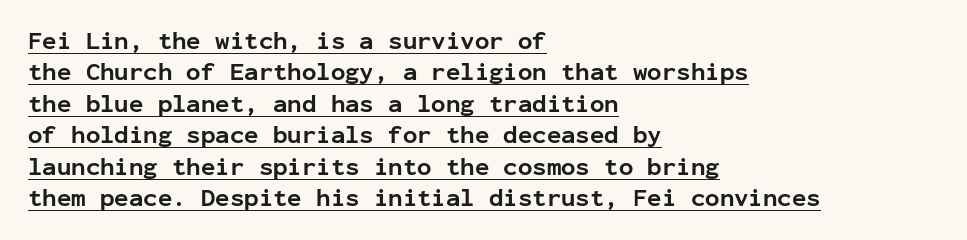
{"italic": "no", "bold": "yes", "underline": "yes", "align": "left", "line_spacing": "normal", "line_spacing_ratio": 1.31, "letter_spacing": "normal", "letter_spacing_em": 0.0, "glyph_px": 24}
